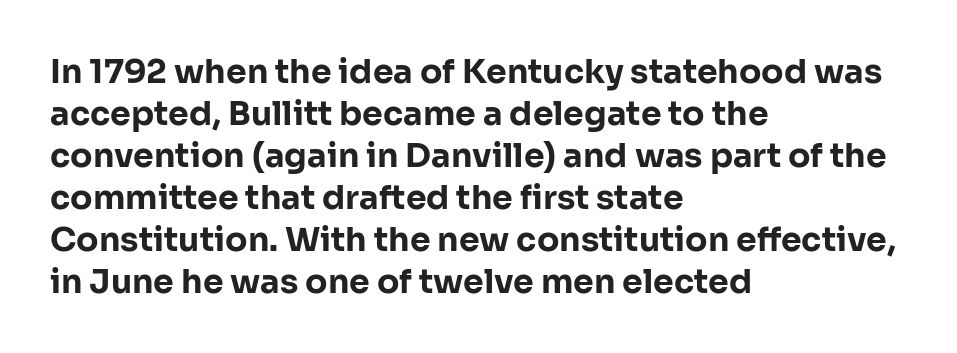
The image shows 33 px bold sans-serif type, upright; set left-aligned, normal line spacing (1.27x), normal letter spacing, not underlined; low stroke contrast and a medium x-height.
